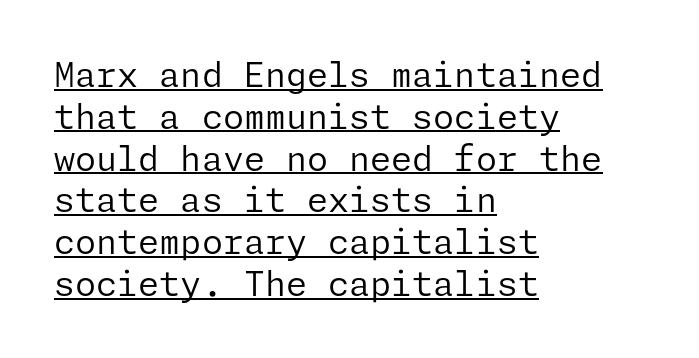
The image shows 34 px regular-weight sans-serif type, upright; set left-aligned, line spacing 1.23x, normal letter spacing, underlined; low stroke contrast and a medium x-height.
